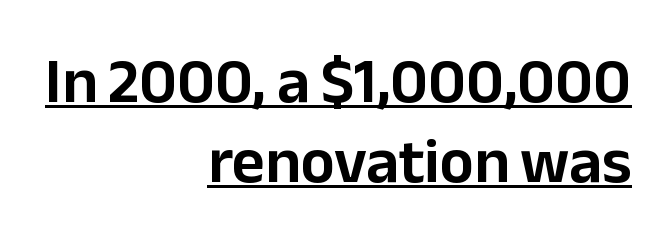
{"serif": "no", "italic": "no", "width": "normal", "stroke_contrast": "low", "x_height": "medium", "monospaced": "no", "underline": "yes", "align": "right", "line_spacing": "normal", "line_spacing_ratio": 1.25, "letter_spacing": "normal", "letter_spacing_em": 0.0, "glyph_px": 64}
